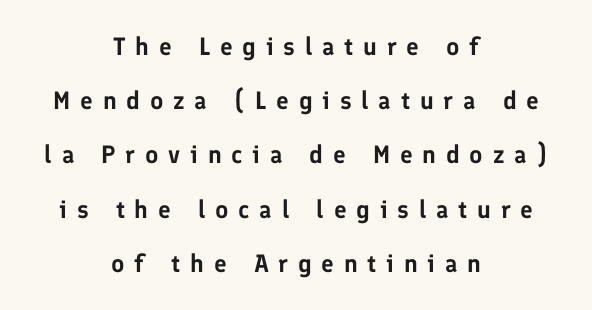
Q: Is the text italic (slanted)? A: No, it is upright.
Q: Is the text underlined? A: No.
Q: How is the paragraph aligned? A: Centered.
Q: Is the spacing between letters normal or unusually wide? A: Unusually wide.
Q: Is the spacing between lines tight, normal or loose? A: Loose.
